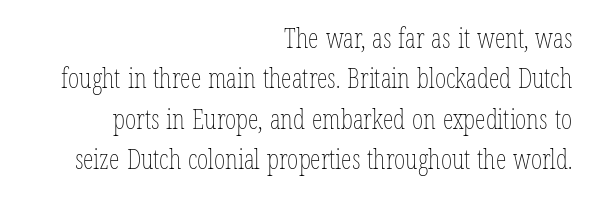
Q: Is the text bold? A: No.
Q: Is the text italic (slanted)? A: No, it is upright.
Q: Is the text underlined? A: No.
Q: How is the paragraph aligned? A: Right-aligned.
Q: Is the spacing between letters normal or unusually wide? A: Normal.
Q: Is the spacing between lines tight, normal or loose? A: Normal.
